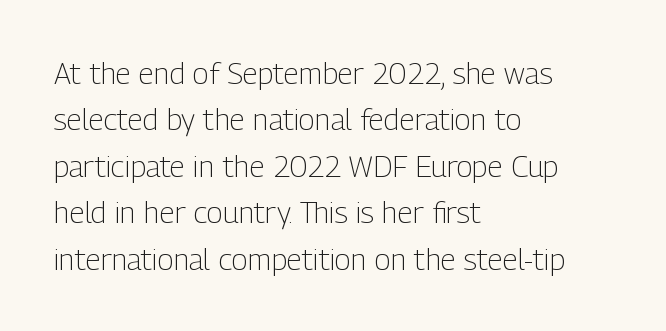
The image shows 30 px light, condensed sans-serif type, upright; set left-aligned, normal line spacing (1.55x), normal letter spacing, not underlined; low stroke contrast and a medium x-height.
